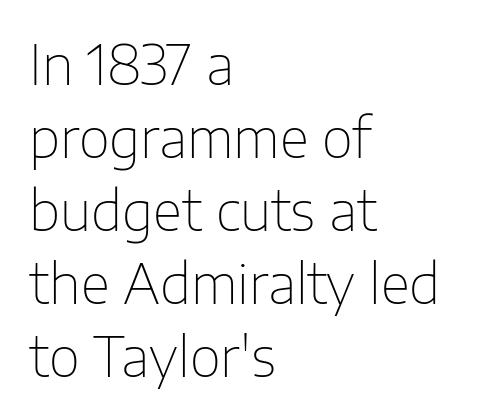
Q: Is the text bold? A: No.
Q: Is the text italic (slanted)? A: No, it is upright.
Q: Is the typeface a serif or a sans-serif typeface? A: Sans-serif.
Q: Is the text underlined? A: No.
Q: How is the paragraph aligned? A: Left-aligned.
Q: Is the spacing between letters normal or unusually wide? A: Normal.
Q: Is the spacing between lines tight, normal or loose? A: Normal.
Q: Width (condensed, normal, or wide)? A: Normal.
Q: Stroke contrast? A: Low.
Q: x-height? A: Medium.
Q: Monospaced? A: No.
